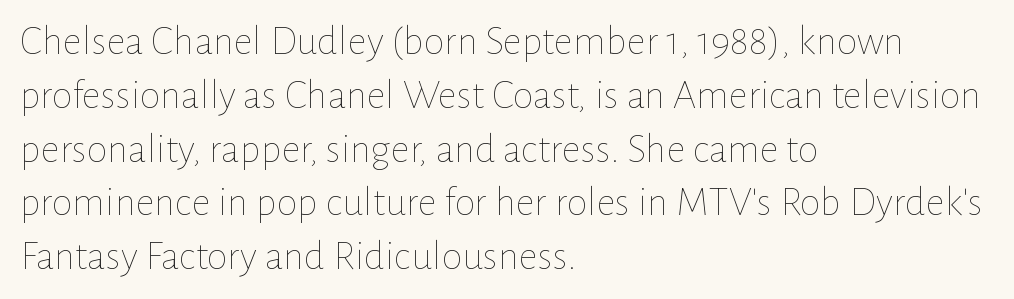
Q: Is the text bold? A: No.
Q: Is the text italic (slanted)? A: No, it is upright.
Q: Is the text underlined? A: No.
Q: How is the paragraph aligned? A: Left-aligned.
Q: Is the spacing between letters normal or unusually wide? A: Normal.
Q: Is the spacing between lines tight, normal or loose? A: Normal.
Q: Width (condensed, normal, or wide)? A: Normal.
Q: Stroke contrast? A: Low.
Q: x-height? A: Medium.
Q: Monospaced? A: No.
